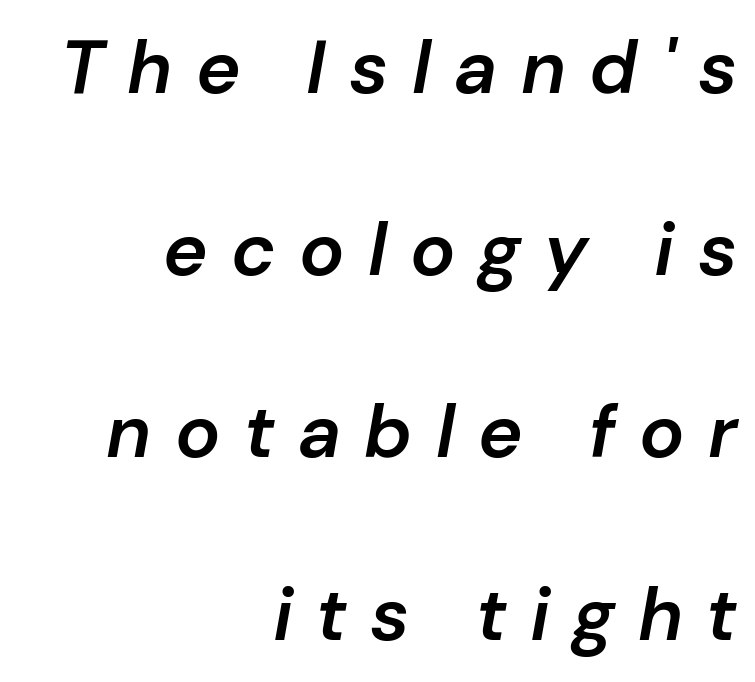
The image shows 75 px semibold type, italic (leaning right); set right-aligned, loose line spacing (2.43x), unusually wide letter spacing (+0.31 em), not underlined; low stroke contrast and a medium x-height.
